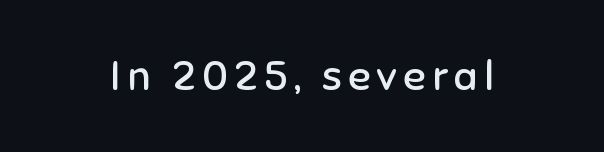
Q: Is the text bold? A: No.
Q: Is the text italic (slanted)? A: No, it is upright.
Q: Is the typeface a serif or a sans-serif typeface? A: Sans-serif.
Q: Is the text underlined? A: No.
Q: Width (condensed, normal, or wide)? A: Normal.
Q: Stroke contrast? A: Low.
Q: x-height? A: Medium.
Q: Monospaced? A: No.
